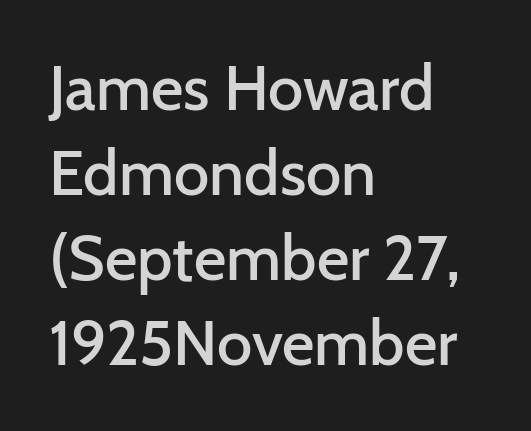
The image shows 63 px semibold sans-serif type, upright; set left-aligned, normal line spacing (1.35x), normal letter spacing, not underlined; low stroke contrast and a medium x-height.
